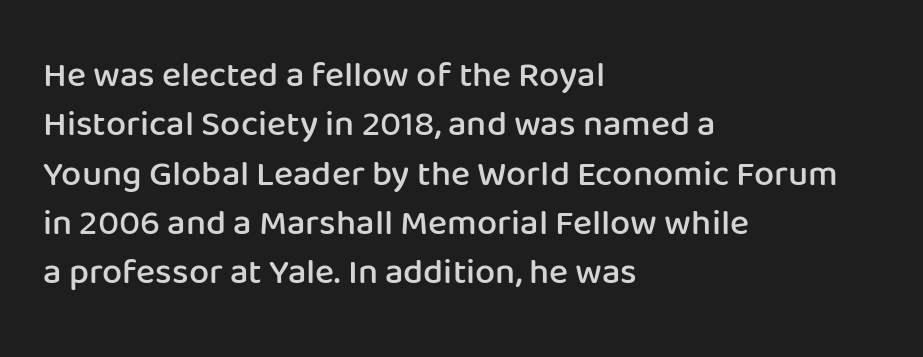
{"serif": "no", "italic": "no", "bold": "semi", "weight": "semibold", "width": "normal", "stroke_contrast": "low", "x_height": "medium", "monospaced": "no", "underline": "no", "align": "left", "line_spacing": "normal", "line_spacing_ratio": 1.37, "letter_spacing": "normal", "letter_spacing_em": 0.0, "glyph_px": 36}
